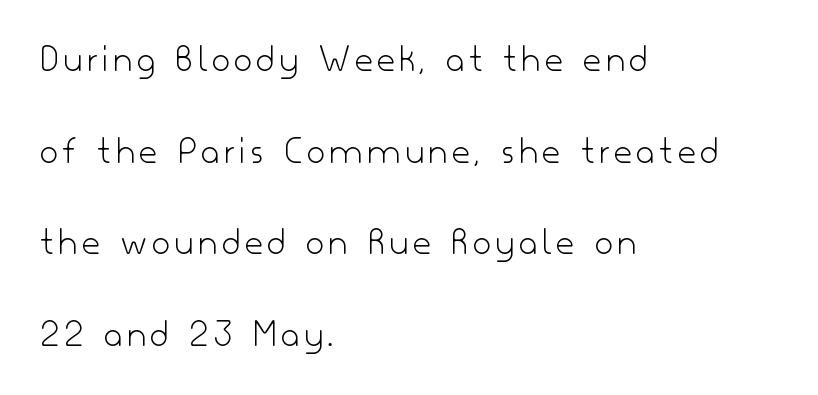
Q: Is the text bold? A: No.
Q: Is the text italic (slanted)? A: No, it is upright.
Q: Is the typeface a serif or a sans-serif typeface? A: Sans-serif.
Q: Is the text underlined? A: No.
Q: How is the paragraph aligned? A: Left-aligned.
Q: Is the spacing between lines tight, normal or loose? A: Loose.
Q: Width (condensed, normal, or wide)? A: Normal.
Q: Stroke contrast? A: Low.
Q: x-height? A: Small.
Q: Monospaced? A: No.
